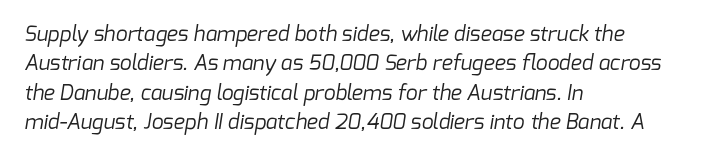
Q: Is the text bold? A: No.
Q: Is the text underlined? A: No.
Q: How is the paragraph aligned? A: Left-aligned.
Q: Is the spacing between letters normal or unusually wide? A: Normal.
Q: Is the spacing between lines tight, normal or loose? A: Normal.
